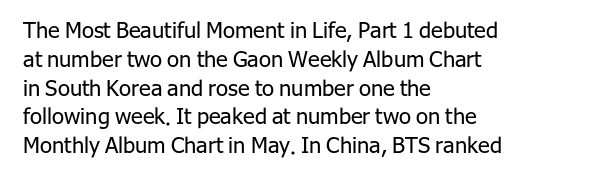
Q: Is the text bold? A: No.
Q: Is the text italic (slanted)? A: No, it is upright.
Q: Is the text underlined? A: No.
Q: How is the paragraph aligned? A: Left-aligned.
Q: Is the spacing between letters normal or unusually wide? A: Normal.
Q: Is the spacing between lines tight, normal or loose? A: Normal.
